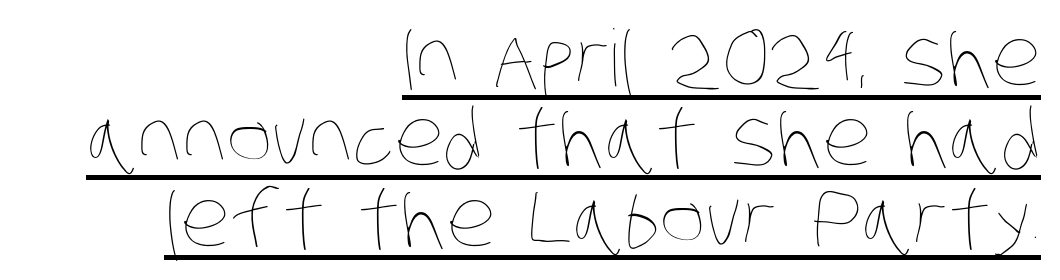
Q: Is the text bold? A: No.
Q: Is the text underlined? A: Yes.
Q: How is the paragraph aligned? A: Right-aligned.
Q: Is the spacing between letters normal or unusually wide? A: Normal.
Q: Is the spacing between lines tight, normal or loose? A: Tight.
Q: Width (condensed, normal, or wide)? A: Condensed.
Q: Stroke contrast? A: Low.
Q: x-height? A: Large.
Q: Monospaced? A: No.
